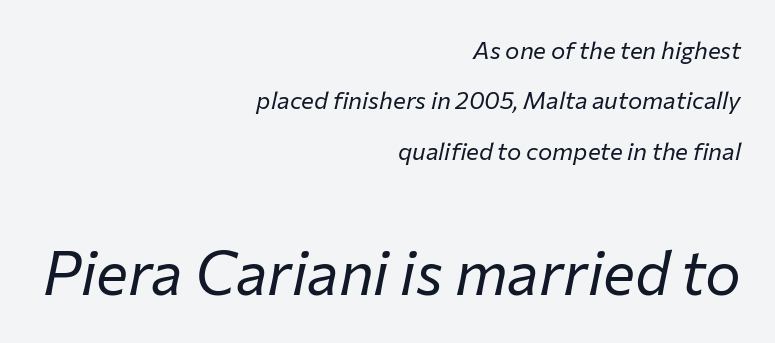
The image shows 60 px regular-weight type, italic (leaning right); set right-aligned, loose line spacing (2.1x), normal letter spacing, not underlined; the second (bottom) block is 2.5x larger; low stroke contrast and a medium x-height.
